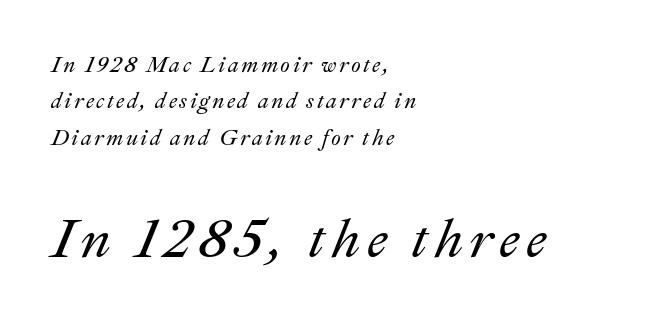
{"italic": "yes", "lean": "right", "slant_degrees": 22, "width": "normal", "stroke_contrast": "medium", "x_height": "small", "monospaced": "no", "underline": "no", "align": "left", "line_spacing": "normal", "line_spacing_ratio": 1.65, "larger_block": "second", "size_ratio": 2.5, "glyph_px": 55}
